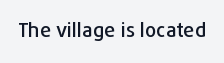
The image shows 20 px text type, upright; set normal letter spacing, not underlined.
